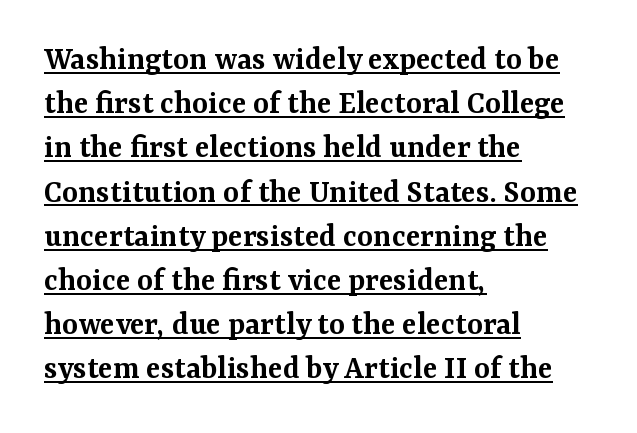
The image shows 34 px semibold serif type, upright; set left-aligned, normal line spacing (1.3x), normal letter spacing, underlined; medium stroke contrast and a medium x-height.
